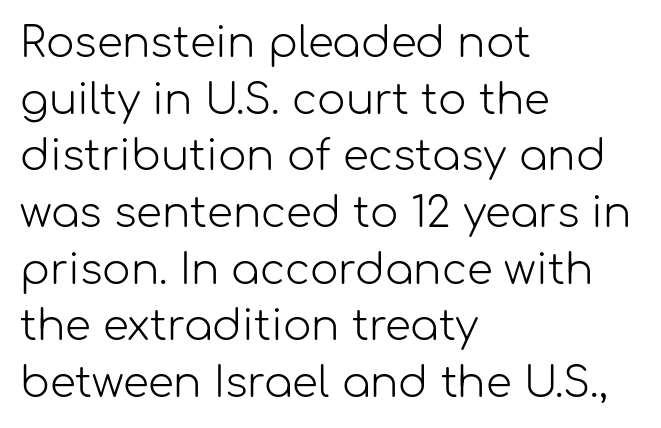
{"serif": "no", "italic": "no", "bold": "no", "weight": "light", "width": "normal", "stroke_contrast": "low", "x_height": "medium", "monospaced": "no", "underline": "no", "align": "left", "line_spacing": "normal", "line_spacing_ratio": 1.35, "letter_spacing": "normal", "letter_spacing_em": 0.0, "glyph_px": 42}
